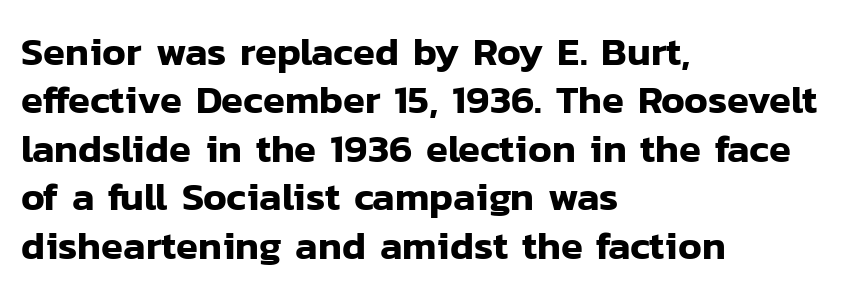
Q: Is the text italic (slanted)? A: No, it is upright.
Q: Is the typeface a serif or a sans-serif typeface? A: Sans-serif.
Q: Is the text underlined? A: No.
Q: How is the paragraph aligned? A: Left-aligned.
Q: Is the spacing between letters normal or unusually wide? A: Normal.
Q: Width (condensed, normal, or wide)? A: Normal.
Q: Stroke contrast? A: Low.
Q: x-height? A: Medium.
Q: Monospaced? A: No.
